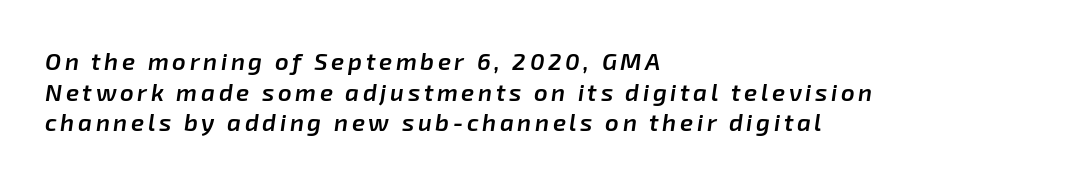
The image shows 24 px text type, italic (leaning right); set left-aligned, normal line spacing (1.28x), not underlined.
